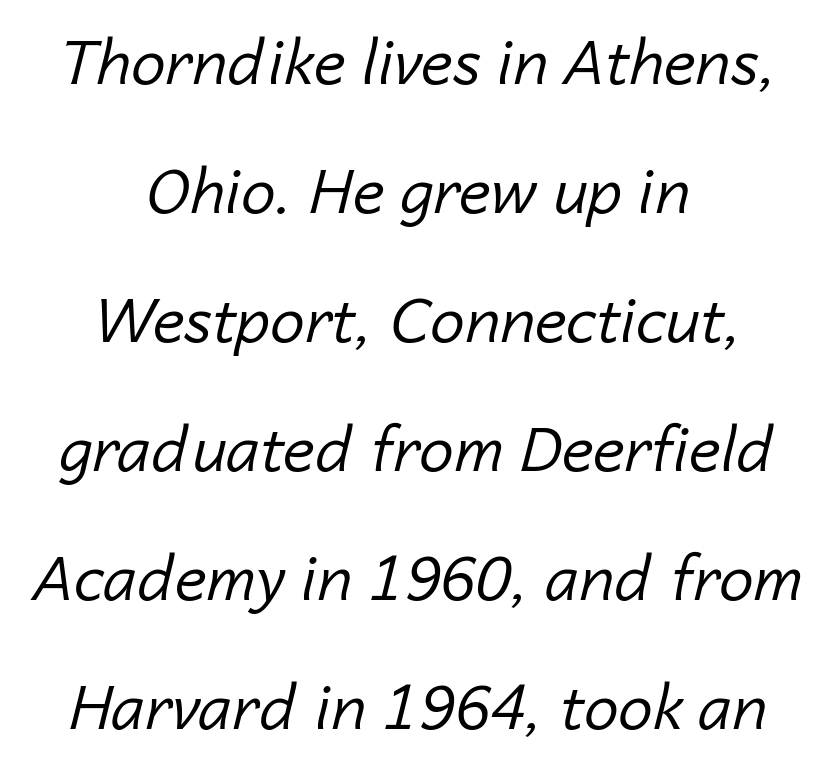
Underlining? Definitely not there. Yep, that's italic — everything's leaning. Default kerning and tracking; the words read as compact shapes. Leading is clearly above the norm, producing a sparse column. The face looks like a standard text weight, possibly lighter.
